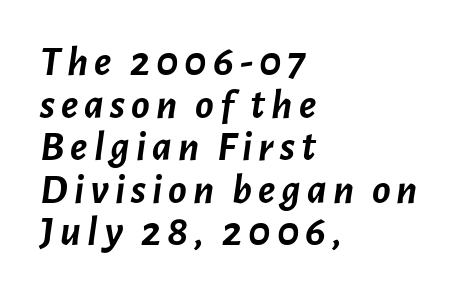
The image shows 43 px semibold type, italic (leaning right); set left-aligned, tight line spacing (0.99x), not underlined; low stroke contrast and a medium x-height.
